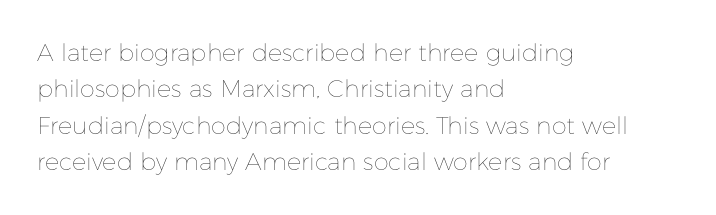
The foot of each line stays bare and open. These lines stack with their left ends in a neat column. Italic: no, the glyphs are upright roman. These lines sit exactly where default settings would place them.
